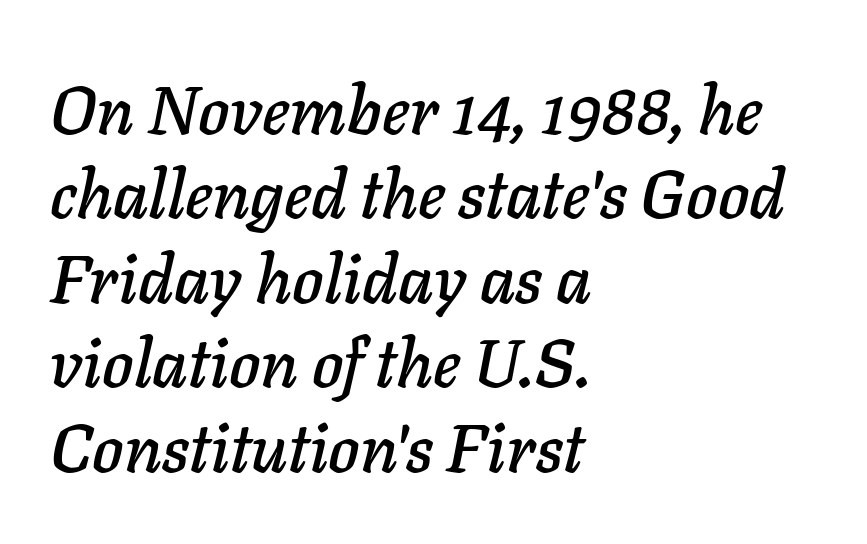
A student would call this left alignment; a typographer would say flush left, rag right. This is oblique type, the kind used for emphasis or titles. Has an underline been added? It has not. Between one letter and the next there's only the usual sliver of space.
